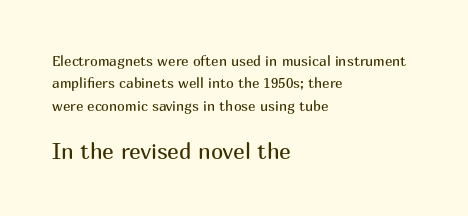
The image shows 22 px text type, upright; set left-aligned, normal line spacing (1.6x), normal letter spacing, not underlined; the second (bottom) block is 1.57x larger.
